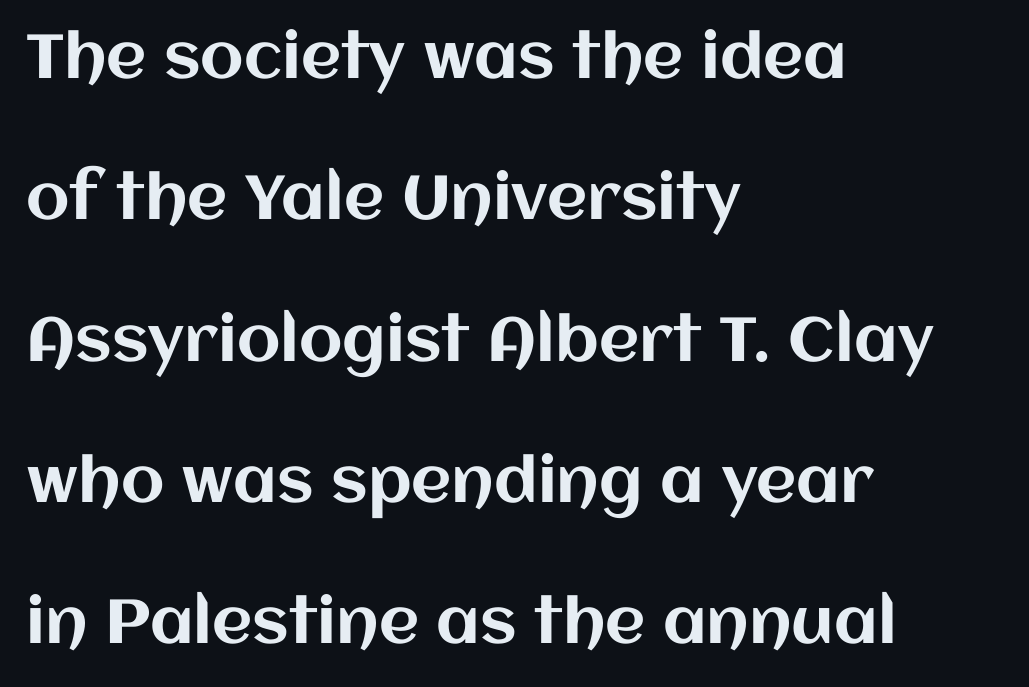
Q: Is the text italic (slanted)? A: No, it is upright.
Q: Is the text underlined? A: No.
Q: How is the paragraph aligned? A: Left-aligned.
Q: Is the spacing between letters normal or unusually wide? A: Normal.
Q: Is the spacing between lines tight, normal or loose? A: Loose.
Q: Width (condensed, normal, or wide)? A: Normal.
Q: Stroke contrast? A: Medium.
Q: x-height? A: Large.
Q: Monospaced? A: No.
